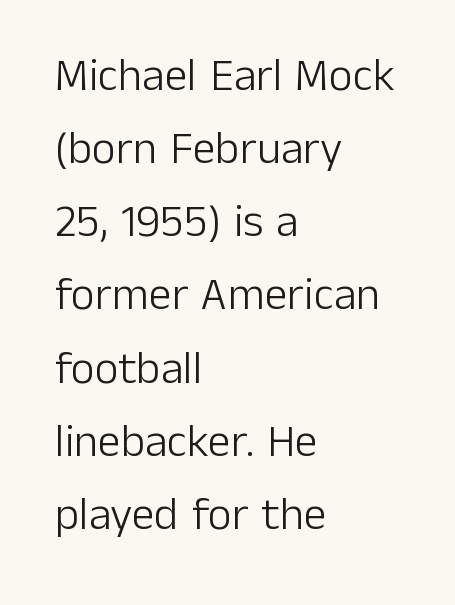
{"serif": "no", "italic": "no", "bold": "no", "weight": "light", "width": "normal", "stroke_contrast": "low", "x_height": "medium", "monospaced": "no", "underline": "no", "align": "left", "line_spacing": "normal", "line_spacing_ratio": 1.59, "letter_spacing": "normal", "letter_spacing_em": 0.0, "glyph_px": 46}
